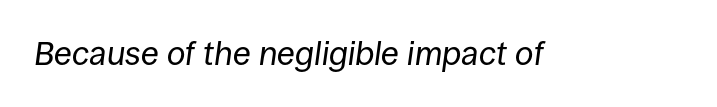
{"italic": "yes", "lean": "right", "slant_degrees": 8, "bold": "no", "weight": "regular", "width": "normal", "stroke_contrast": "low", "x_height": "large", "monospaced": "no", "underline": "no", "letter_spacing": "normal", "letter_spacing_em": 0.0, "glyph_px": 33}
